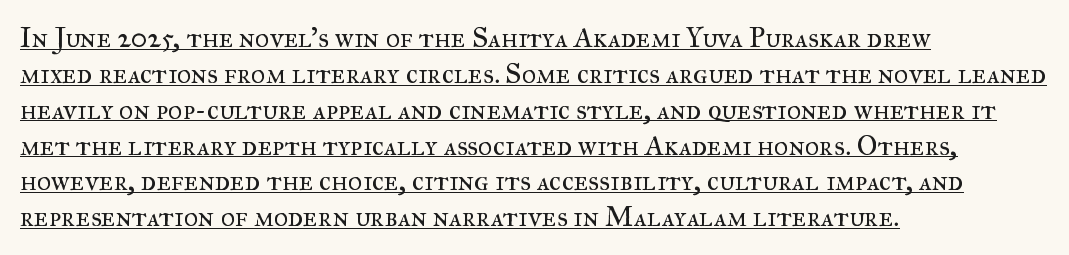
The image shows 28 px regular-weight serif type, upright; set left-aligned, normal line spacing (1.28x), normal letter spacing, underlined; medium stroke contrast and a small x-height.
